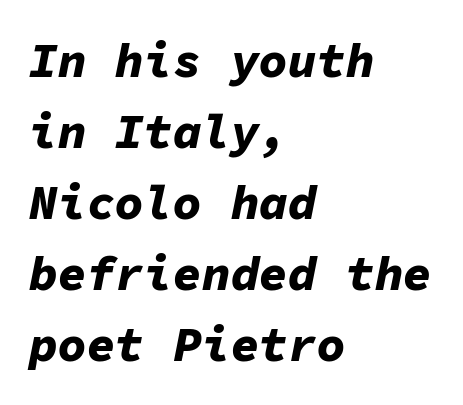
{"italic": "yes", "lean": "right", "slant_degrees": 11, "bold": "yes", "weight": "bold", "width": "normal", "stroke_contrast": "low", "x_height": "medium", "monospaced": "yes", "underline": "no", "align": "left", "line_spacing": "normal", "line_spacing_ratio": 1.48, "letter_spacing": "normal", "letter_spacing_em": 0.0, "glyph_px": 48}
